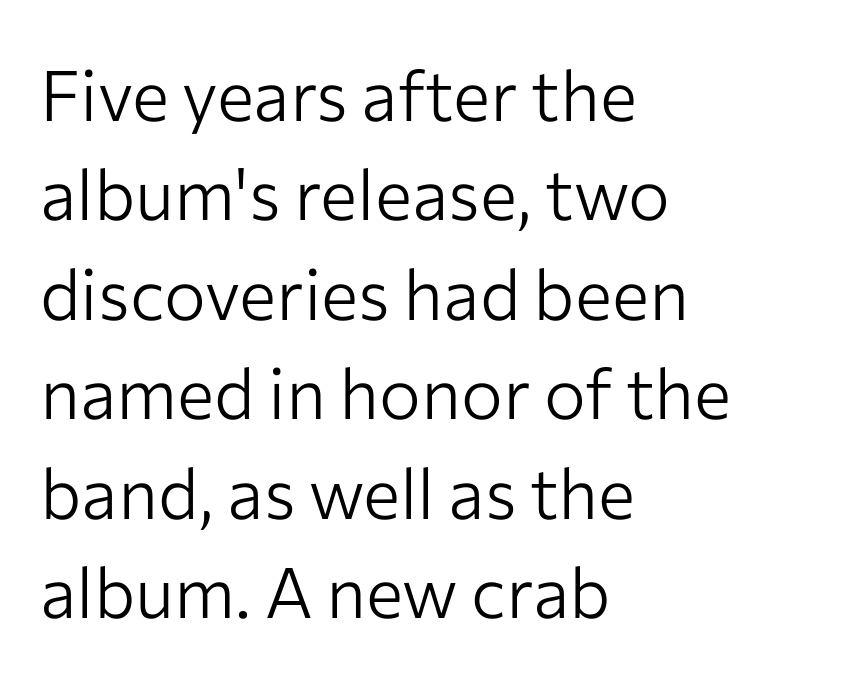
What's the leading like? Ordinary, nothing unusual. Inter-character spacing is left at the font's built-in metrics. Caption: face not bold, strokes unweighted. This rendering uses left alignment, leaving the right contour irregular.
